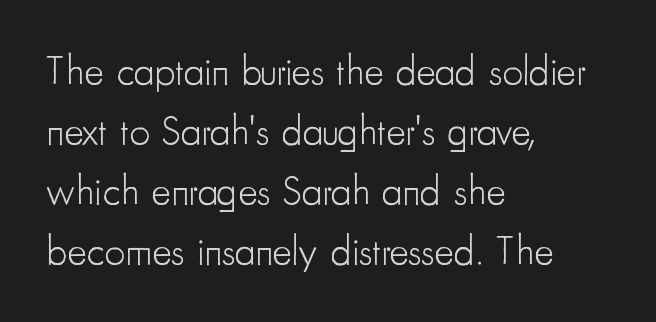
{"serif": "no", "italic": "no", "bold": "no", "weight": "light", "width": "condensed", "stroke_contrast": "low", "x_height": "small", "monospaced": "no", "underline": "no", "align": "left", "line_spacing": "normal", "line_spacing_ratio": 1.46, "letter_spacing": "normal", "letter_spacing_em": 0.0, "glyph_px": 41}
